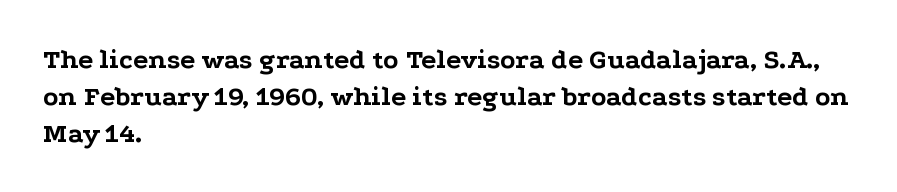
The image shows 28 px bold, wide serif type, upright; set left-aligned, normal line spacing (1.32x), normal letter spacing, not underlined; low stroke contrast and a medium x-height.
